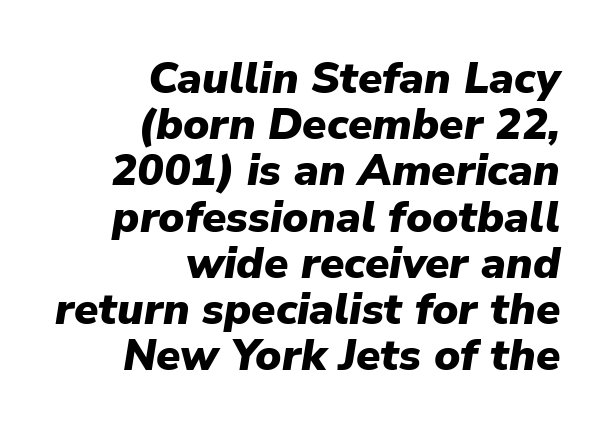
The image shows 44 px heavy type, italic (leaning right); set right-aligned, tight line spacing (1.05x), normal letter spacing, not underlined; low stroke contrast and a medium x-height.
